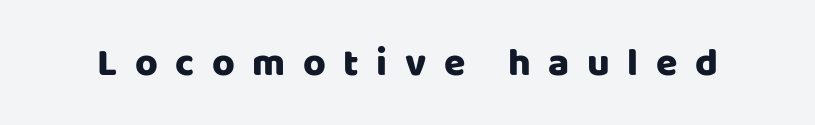
The image shows 39 px sans-serif type, upright; set unusually wide letter spacing (+0.45 em), not underlined; low stroke contrast and a large x-height.
